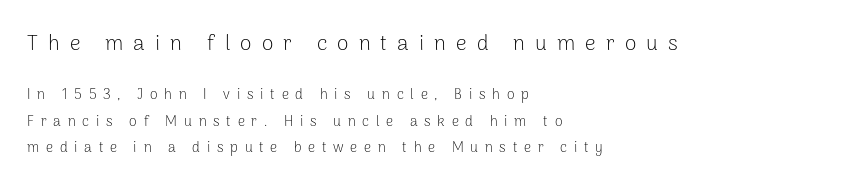
Q: Is the text bold? A: No.
Q: Is the text italic (slanted)? A: No, it is upright.
Q: Is the text underlined? A: No.
Q: How is the paragraph aligned? A: Left-aligned.
Q: Is the spacing between letters normal or unusually wide? A: Unusually wide.
Q: Which block of text is set in a larger size, the first (top) or the second (bottom)? A: The first (top) one.
